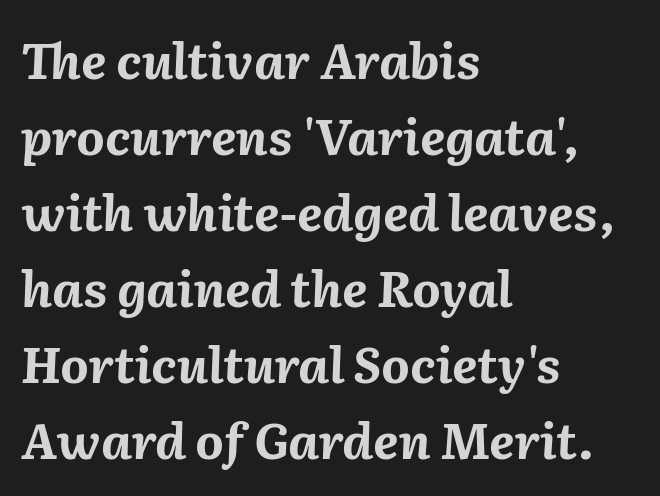
{"italic": "yes", "lean": "right", "slant_degrees": 2, "bold": "yes", "weight": "bold", "width": "normal", "stroke_contrast": "medium", "x_height": "medium", "monospaced": "no", "underline": "no", "align": "left", "line_spacing": "normal", "line_spacing_ratio": 1.55, "letter_spacing": "normal", "letter_spacing_em": 0.0, "glyph_px": 49}
